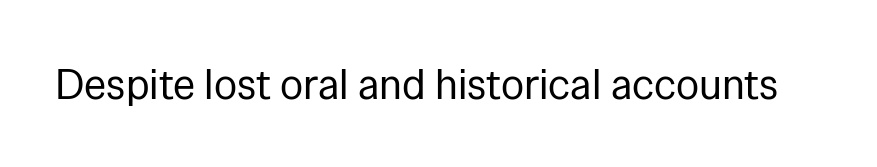
{"serif": "no", "italic": "no", "bold": "no", "weight": "regular", "width": "normal", "stroke_contrast": "low", "x_height": "medium", "monospaced": "no", "underline": "no", "letter_spacing": "normal", "letter_spacing_em": 0.0, "glyph_px": 43}
